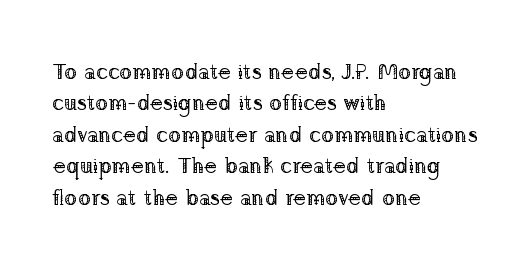
The image shows 22 px text type, upright; set left-aligned, normal line spacing (1.43x), normal letter spacing, not underlined.
